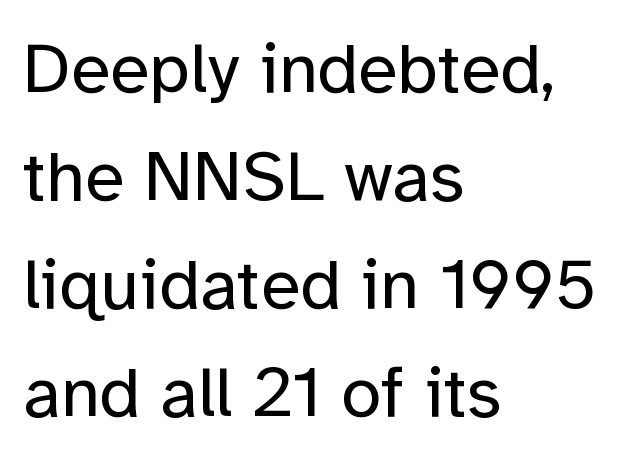
The image shows 72 px regular-weight sans-serif type, upright; set left-aligned, normal line spacing (1.5x), normal letter spacing, not underlined; low stroke contrast and a medium x-height.
